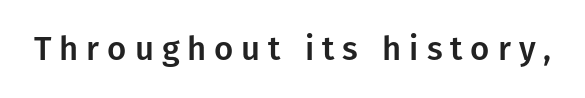
Q: Is the text italic (slanted)? A: No, it is upright.
Q: Is the typeface a serif or a sans-serif typeface? A: Sans-serif.
Q: Is the text underlined? A: No.
Q: Is the spacing between letters normal or unusually wide? A: Unusually wide.
Q: Width (condensed, normal, or wide)? A: Normal.
Q: Stroke contrast? A: Low.
Q: x-height? A: Medium.
Q: Monospaced? A: No.
